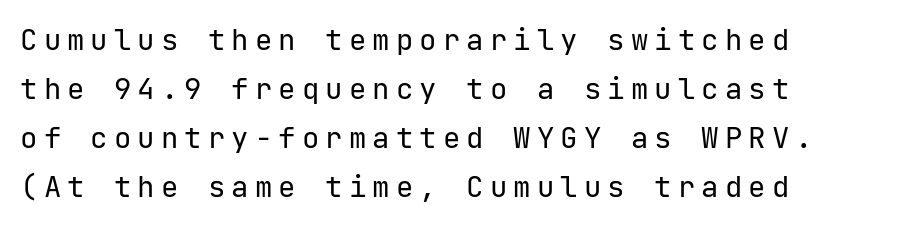
Horizontal alignment here is leftward, the default for most running prose. Counters stay open thanks to moderate or lighter strokes. This sample uses an upright cut, with every glyph sitting square on the baseline. How would I describe the line gaps? Plain and ordinary. Stroke terminals: plain, sans-serif.
